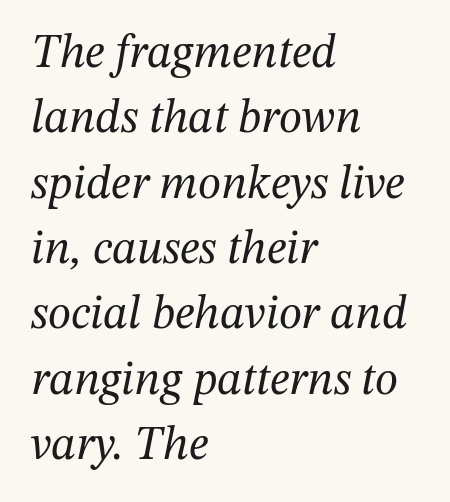
The image shows 47 px regular-weight serif type, italic (leaning right); set left-aligned, normal line spacing (1.39x), normal letter spacing, not underlined; medium stroke contrast and a medium x-height.
